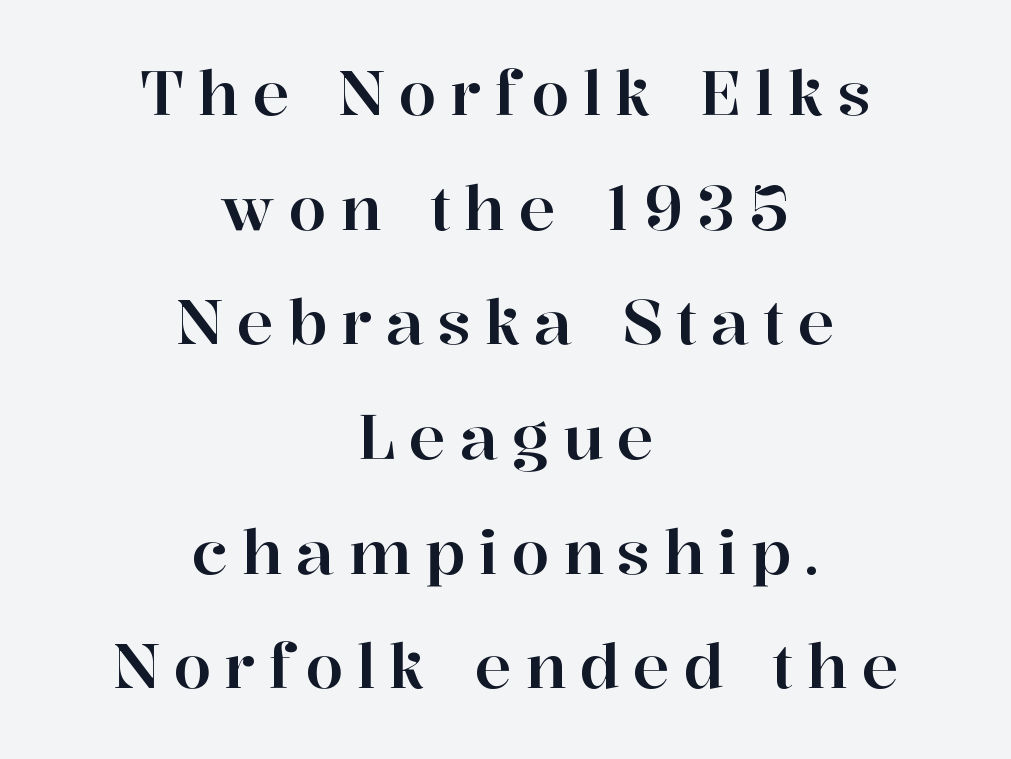
Letters rest on an invisible, unmarked baseline. You could not count columns in this text — the font is proportionally spaced. The typography opts for an upright posture over an oblique one. Classification — serif. Letter spacing: wide. These lines stack symmetrically, like a column narrowing and widening about its center.
